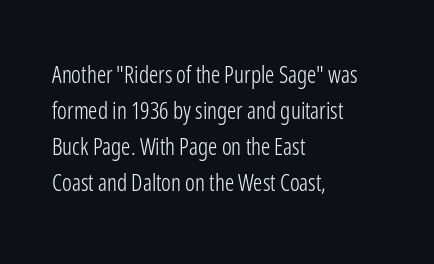
Q: Is the text bold? A: No.
Q: Is the text italic (slanted)? A: No, it is upright.
Q: Is the text underlined? A: No.
Q: How is the paragraph aligned? A: Left-aligned.
Q: Is the spacing between letters normal or unusually wide? A: Normal.
Q: Is the spacing between lines tight, normal or loose? A: Normal.
